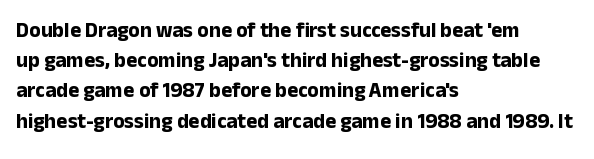
Emphasis by weight is at full strength: bold. Compared with typical body copy, the letter spacing here is the same. The passage shown is not underscored anywhere. Each new line begins a customary step beneath the previous one.
